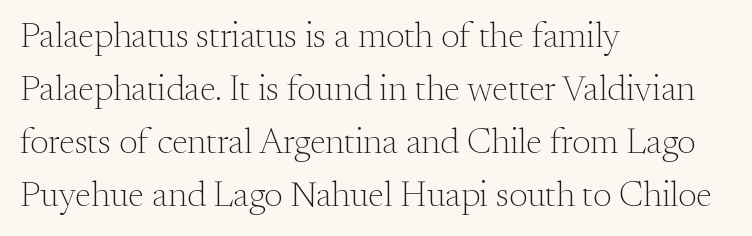
{"serif": "yes", "italic": "no", "bold": "no", "weight": "light", "width": "normal", "stroke_contrast": "medium", "x_height": "small", "monospaced": "no", "underline": "no", "align": "left", "line_spacing": "normal", "line_spacing_ratio": 1.47, "letter_spacing": "normal", "letter_spacing_em": 0.0, "glyph_px": 36}
